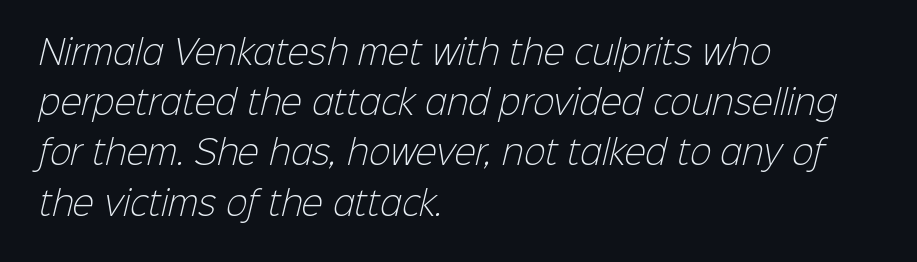
Each letter's strokes conclude bluntly, with no projecting serifs. The lines in this sample share a left origin and differ only in where they stop. You could not count columns in this text — the font is proportionally spaced. The font is comparable to plain body text, perhaps lighter. What stands out about the letter spacing? Nothing — it is the standard amount.
